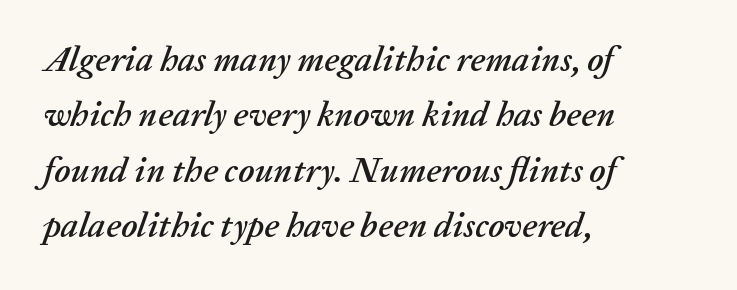
Teacher's note: observe the even left margin — that is flush-left alignment. Style check: oblique. These lines keep a tight, regular rhythm from letter to letter. The letters advance in unequal steps, a hallmark of proportional type. Whoever set this chose a conventional vertical rhythm. The words here are not underlined.
